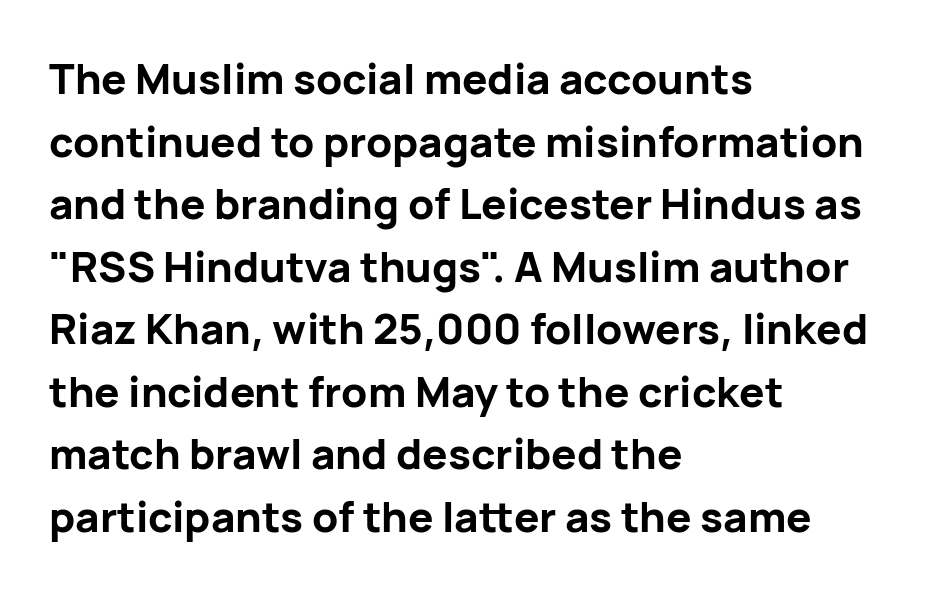
{"serif": "no", "italic": "no", "bold": "yes", "weight": "bold", "width": "normal", "stroke_contrast": "low", "x_height": "medium", "monospaced": "no", "underline": "no", "align": "left", "line_spacing": "normal", "line_spacing_ratio": 1.49, "letter_spacing": "normal", "letter_spacing_em": 0.0, "glyph_px": 42}
